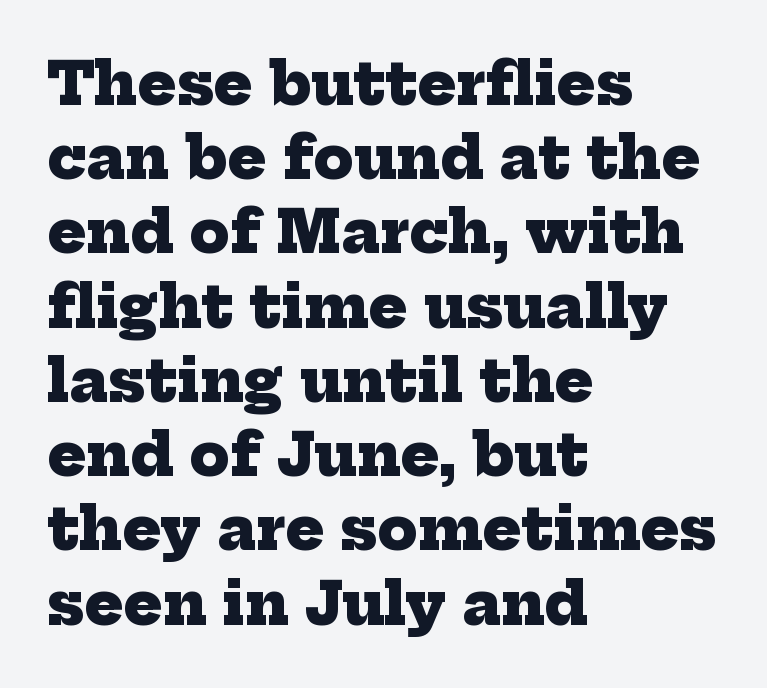
The image shows 58 px heavy serif type; set left-aligned, normal line spacing (1.28x), normal letter spacing, not underlined; low stroke contrast and a medium x-height.
